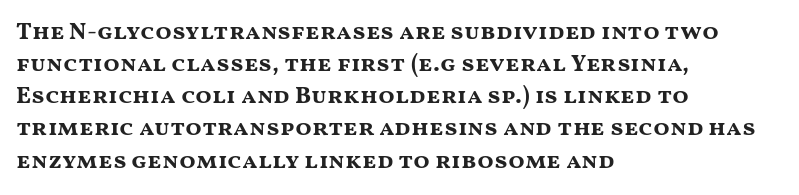
Heavy-handed strokes throughout: this text is bold. Ordinary non-slanted type is in use. The text block is weighted toward the left margin, trailing off unevenly rightward. Students, observe: this is what conventionally led text looks like. Students, note that the glyphs here touch the page at normal intervals. The words here are not underlined.
